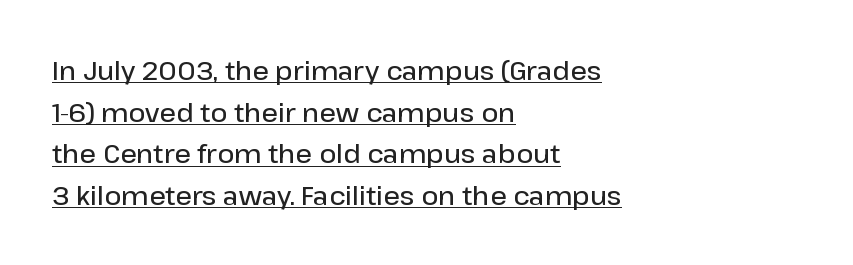
Q: Is the text bold? A: Semi-bold.
Q: Is the text italic (slanted)? A: No, it is upright.
Q: Is the text underlined? A: Yes.
Q: How is the paragraph aligned? A: Left-aligned.
Q: Is the spacing between letters normal or unusually wide? A: Normal.
Q: Is the spacing between lines tight, normal or loose? A: Normal.
